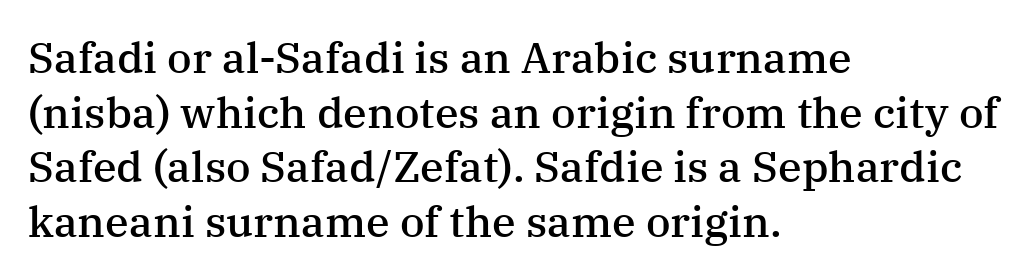
{"serif": "yes", "italic": "no", "bold": "semi", "weight": "semibold", "width": "normal", "stroke_contrast": "medium", "x_height": "medium", "monospaced": "no", "underline": "no", "align": "left", "line_spacing": "normal", "line_spacing_ratio": 1.27, "letter_spacing": "normal", "letter_spacing_em": 0.0, "glyph_px": 43}
